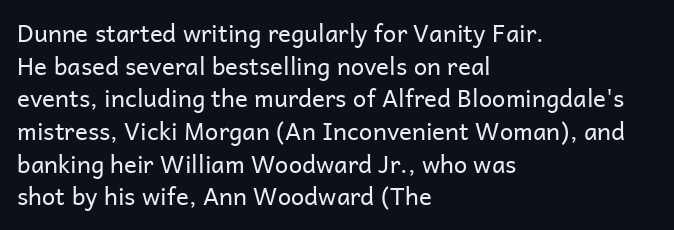
Plain, unruled lines of type. Ordinary non-slanted type is in use. Does extra space separate the letters? No, they use regular spacing. This is not heavy type; no bold has been used. These lines sit exactly where default settings would place them. Reading down the block, your eye returns to a fixed left position each line.
